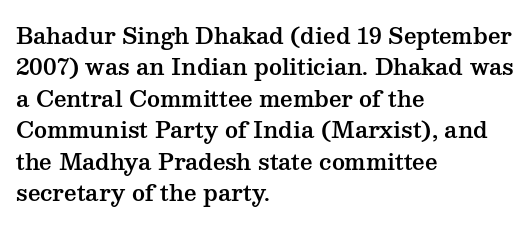
The image shows 22 px text type, upright; set left-aligned, normal line spacing (1.43x), normal letter spacing, not underlined.
